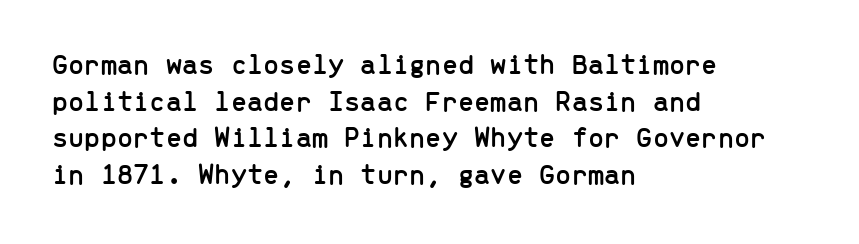
The image shows 29 px sans-serif type, upright, monospaced; set left-aligned, normal line spacing (1.26x), normal letter spacing, not underlined; low stroke contrast and a medium x-height.
